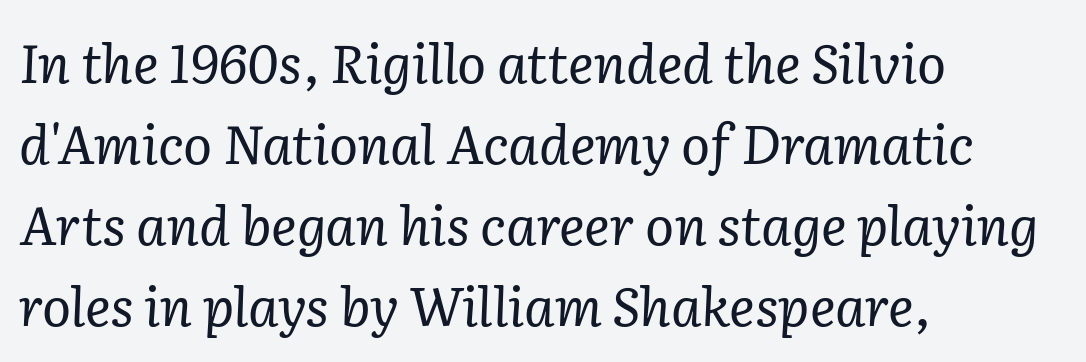
Q: Is the text bold? A: No.
Q: Is the text italic (slanted)? A: Yes, it leans right by about 2 degrees.
Q: Is the typeface a serif or a sans-serif typeface? A: Serif.
Q: Is the text underlined? A: No.
Q: How is the paragraph aligned? A: Left-aligned.
Q: Is the spacing between letters normal or unusually wide? A: Normal.
Q: Is the spacing between lines tight, normal or loose? A: Normal.
Q: Width (condensed, normal, or wide)? A: Normal.
Q: Stroke contrast? A: Low.
Q: x-height? A: Medium.
Q: Monospaced? A: No.
